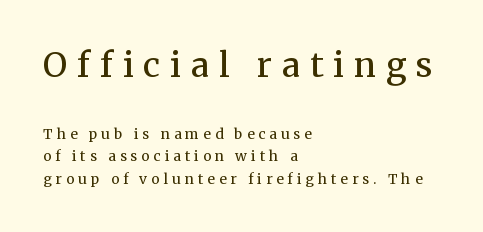
Compared with typical body copy, the letter spacing here is much looser. Serifs: yes, visible at the terminals of the letterforms. This reads as an unemphasized weight, regular at the heaviest. The passage shown is not underscored anywhere. The letters advance in unequal steps, a hallmark of proportional type.
